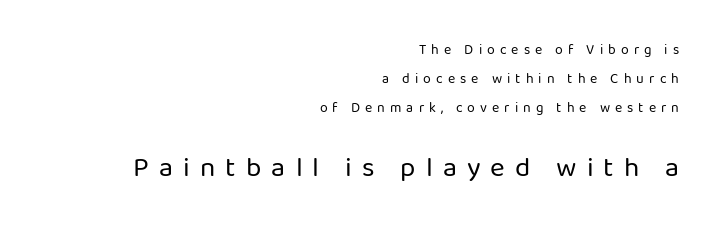
Vertical strokes here are truly vertical. Ink coverage per letter is moderate at most. Are there feet on the stems? There aren't — it's a sans. This rendering features lettering with no underline.
